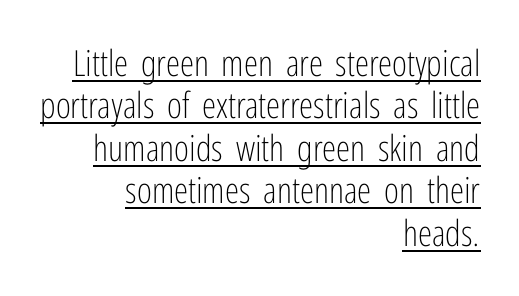
Q: Is the text bold? A: No.
Q: Is the text italic (slanted)? A: No, it is upright.
Q: Is the typeface a serif or a sans-serif typeface? A: Sans-serif.
Q: Is the text underlined? A: Yes.
Q: How is the paragraph aligned? A: Right-aligned.
Q: Is the spacing between letters normal or unusually wide? A: Normal.
Q: Width (condensed, normal, or wide)? A: Condensed.
Q: Stroke contrast? A: Low.
Q: x-height? A: Medium.
Q: Monospaced? A: No.
